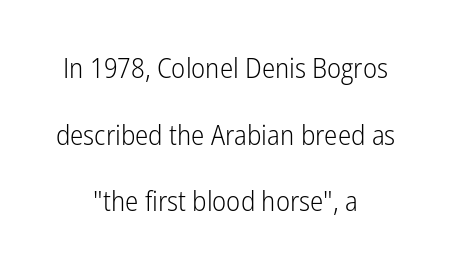
Q: Is the text bold? A: No.
Q: Is the text italic (slanted)? A: No, it is upright.
Q: Is the typeface a serif or a sans-serif typeface? A: Sans-serif.
Q: Is the text underlined? A: No.
Q: How is the paragraph aligned? A: Centered.
Q: Is the spacing between letters normal or unusually wide? A: Normal.
Q: Is the spacing between lines tight, normal or loose? A: Loose.
Q: Width (condensed, normal, or wide)? A: Condensed.
Q: Stroke contrast? A: Low.
Q: x-height? A: Medium.
Q: Monospaced? A: No.
